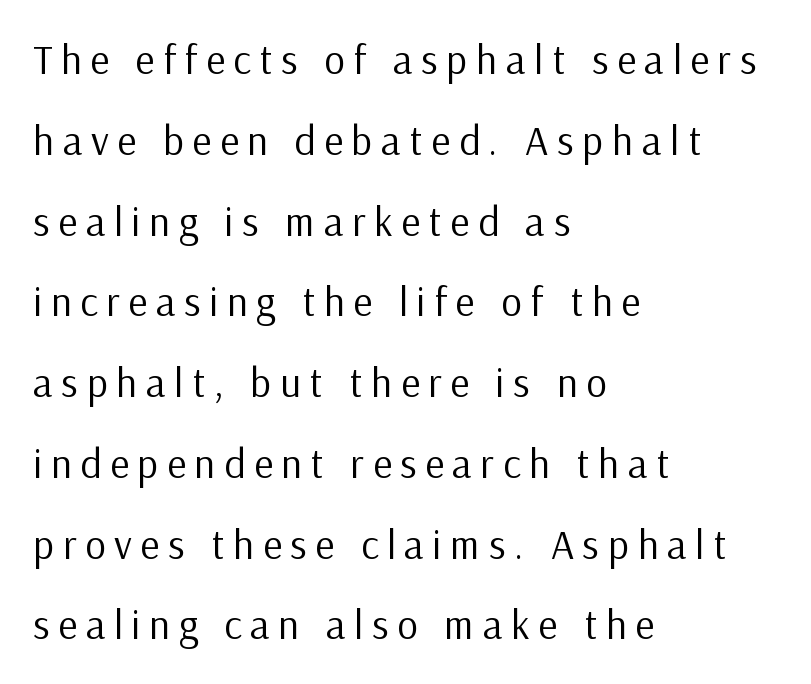
The image shows 41 px regular-weight sans-serif type, upright; set left-aligned, loose line spacing (1.97x), unusually wide letter spacing (+0.21 em), not underlined; low stroke contrast and a medium x-height.
